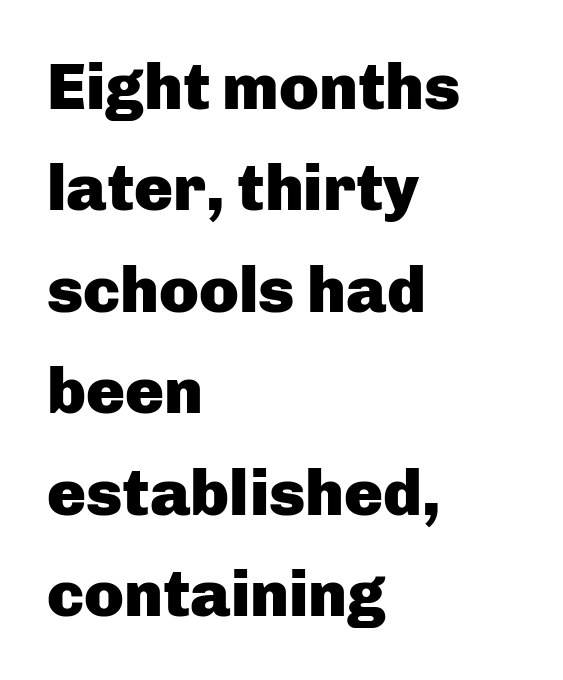
Q: Is the text bold? A: Yes.
Q: Is the text italic (slanted)? A: No, it is upright.
Q: Is the typeface a serif or a sans-serif typeface? A: Sans-serif.
Q: Is the text underlined? A: No.
Q: How is the paragraph aligned? A: Left-aligned.
Q: Is the spacing between letters normal or unusually wide? A: Normal.
Q: Is the spacing between lines tight, normal or loose? A: Normal.
Q: Width (condensed, normal, or wide)? A: Normal.
Q: Stroke contrast? A: Low.
Q: x-height? A: Medium.
Q: Monospaced? A: No.
